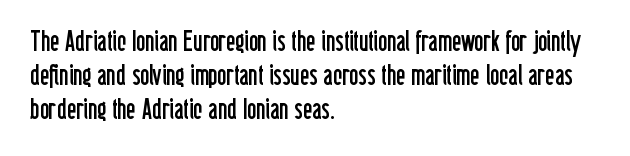
{"serif": "no", "italic": "no", "bold": "no", "weight": "regular", "width": "condensed", "stroke_contrast": "low", "x_height": "medium", "monospaced": "no", "underline": "no", "align": "left", "line_spacing_ratio": 1.21, "letter_spacing": "normal", "letter_spacing_em": 0.0, "glyph_px": 28}
